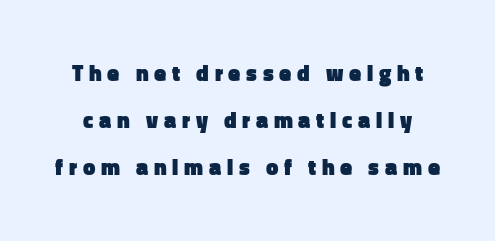
Q: Is the text bold? A: Yes.
Q: Is the text italic (slanted)? A: No, it is upright.
Q: Is the text underlined? A: No.
Q: Is the spacing between letters normal or unusually wide? A: Unusually wide.
Q: Is the spacing between lines tight, normal or loose? A: Loose.
